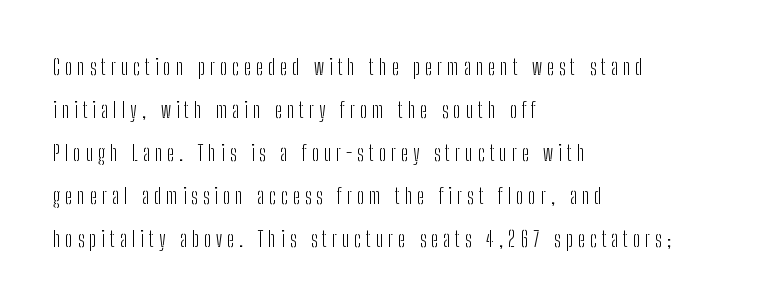
{"italic": "no", "bold": "no", "underline": "no", "align": "left", "line_spacing": "loose", "line_spacing_ratio": 1.96, "letter_spacing": "wide", "letter_spacing_em": 0.23, "glyph_px": 22}
